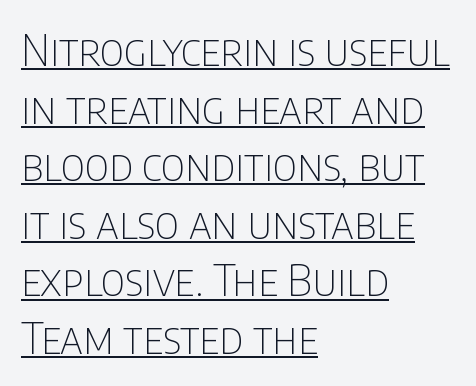
{"serif": "no", "italic": "no", "bold": "no", "weight": "thin", "width": "condensed", "stroke_contrast": "low", "x_height": "large", "monospaced": "no", "underline": "yes", "align": "left", "line_spacing": "normal", "line_spacing_ratio": 1.34, "letter_spacing": "normal", "letter_spacing_em": 0.0, "glyph_px": 43}
